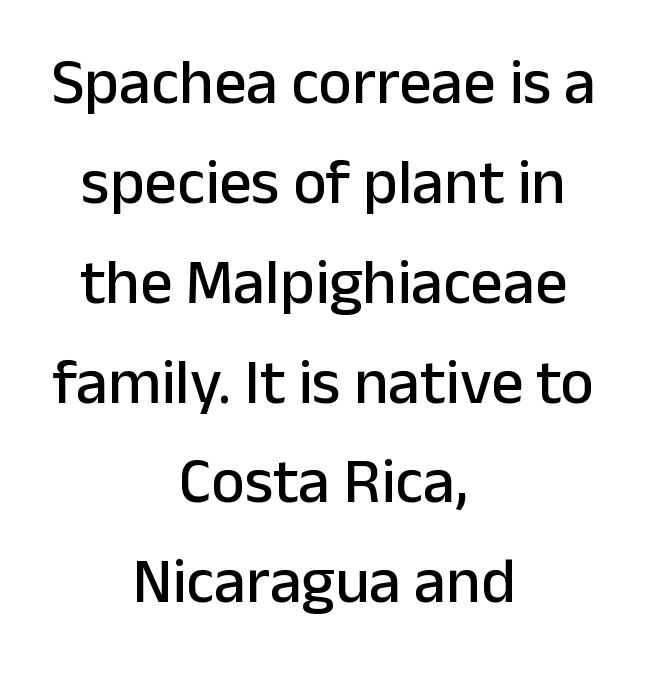
The image shows 64 px sans-serif type, upright; set centered, normal line spacing (1.56x), normal letter spacing, not underlined; low stroke contrast and a medium x-height.
